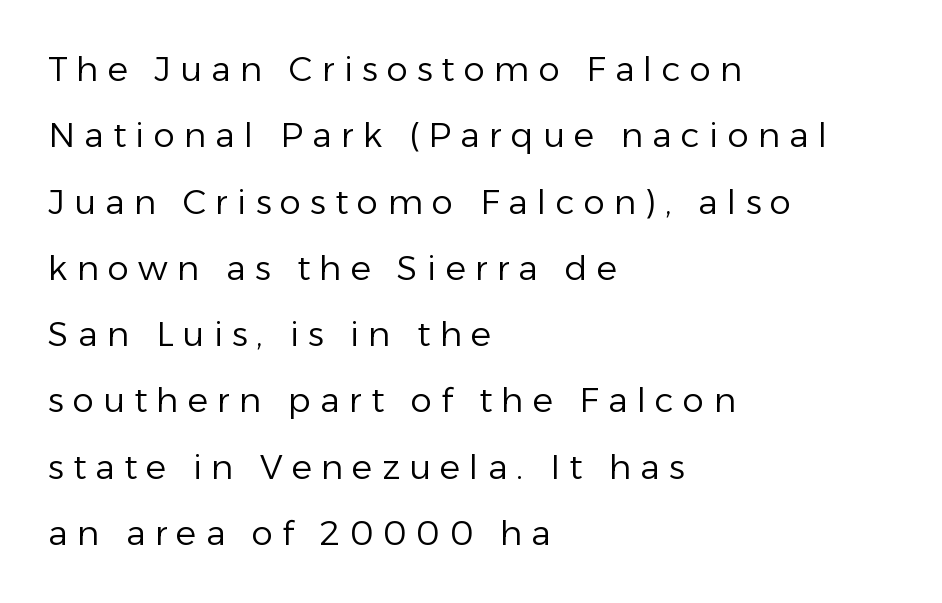
The image shows 34 px regular-weight sans-serif type, upright; set left-aligned, loose line spacing (1.95x), unusually wide letter spacing (+0.27 em), not underlined; low stroke contrast and a medium x-height.
